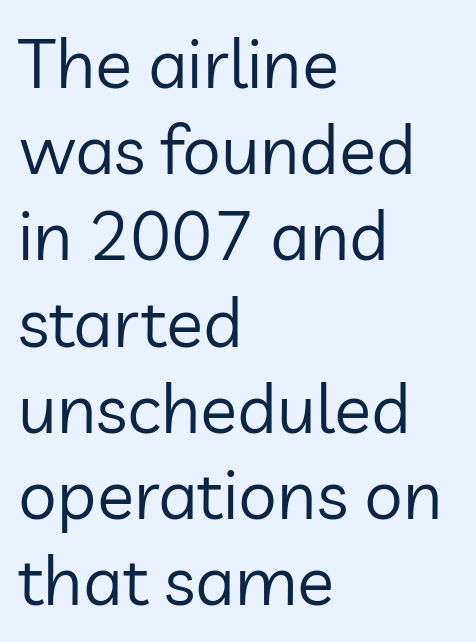
Q: Is the text bold? A: No.
Q: Is the text italic (slanted)? A: No, it is upright.
Q: Is the typeface a serif or a sans-serif typeface? A: Sans-serif.
Q: Is the text underlined? A: No.
Q: How is the paragraph aligned? A: Left-aligned.
Q: Is the spacing between letters normal or unusually wide? A: Normal.
Q: Is the spacing between lines tight, normal or loose? A: Normal.
Q: Width (condensed, normal, or wide)? A: Normal.
Q: Stroke contrast? A: Low.
Q: x-height? A: Medium.
Q: Monospaced? A: No.
